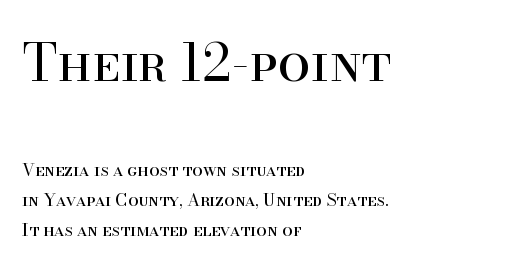
The letters advance in unequal steps, a hallmark of proportional type. Layout note: lines flush left. Tracking value appears to be zero — textbook default spacing. Look at the glyph heights: the upper group is clearly the bigger setting.
